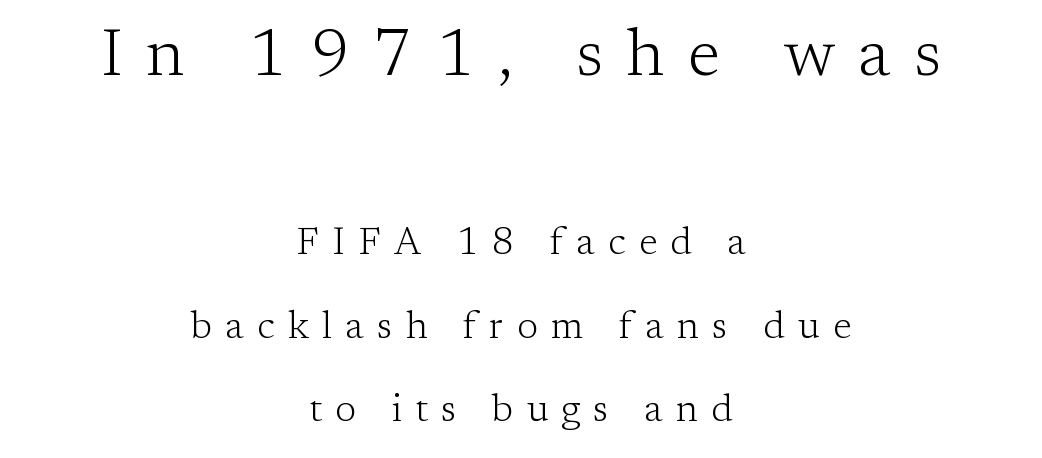
Q: Is the text bold? A: No.
Q: Is the text italic (slanted)? A: No, it is upright.
Q: Is the typeface a serif or a sans-serif typeface? A: Serif.
Q: Is the text underlined? A: No.
Q: How is the paragraph aligned? A: Centered.
Q: Is the spacing between letters normal or unusually wide? A: Unusually wide.
Q: Is the spacing between lines tight, normal or loose? A: Loose.
Q: Which block of text is set in a larger size, the first (top) or the second (bottom)? A: The first (top) one.
Q: Width (condensed, normal, or wide)? A: Normal.
Q: Stroke contrast? A: Low.
Q: x-height? A: Medium.
Q: Monospaced? A: No.
